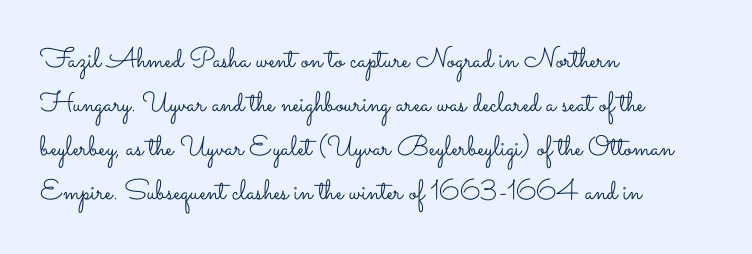
The image shows 28 px light, wide type; set left-aligned, normal line spacing (1.57x), normal letter spacing, not underlined; low stroke contrast and a small x-height.
